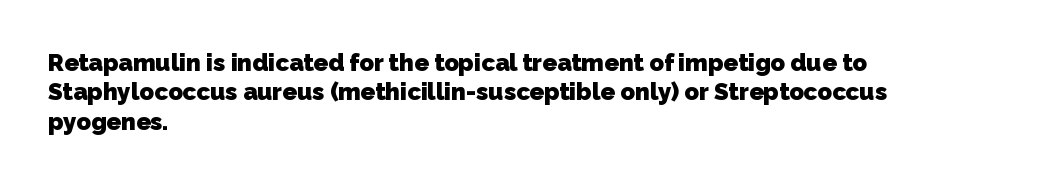
Left-aligned paragraph, ragged on the right. This is heavy type, rendered in bold. Letter spacing: default. The strip under each line holds only bare page.
